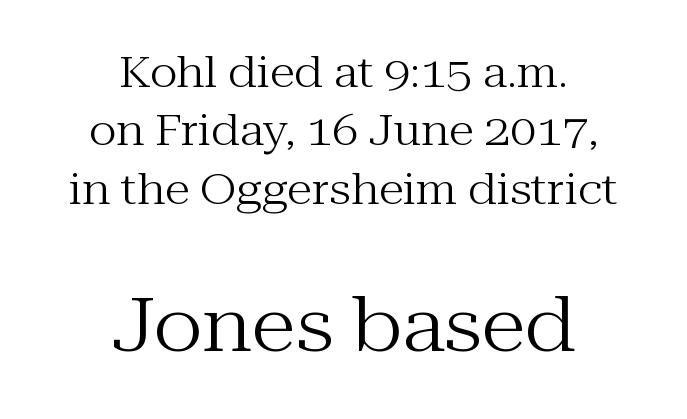
The image shows 74 px regular-weight serif type, upright; set centered, normal line spacing (1.39x), normal letter spacing, not underlined; the second (bottom) block is 1.76x larger; medium stroke contrast and a medium x-height.
